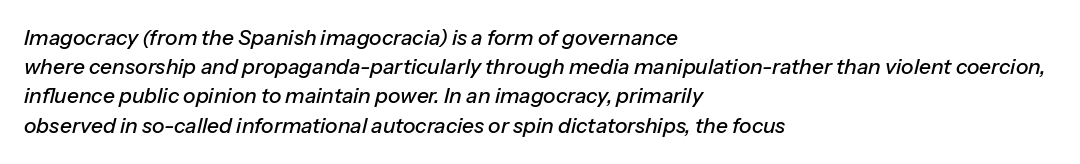
{"italic": "yes", "lean": "right", "slant_degrees": 13, "underline": "no", "align": "left", "line_spacing": "normal", "line_spacing_ratio": 1.39, "letter_spacing": "normal", "letter_spacing_em": 0.0, "glyph_px": 21}
